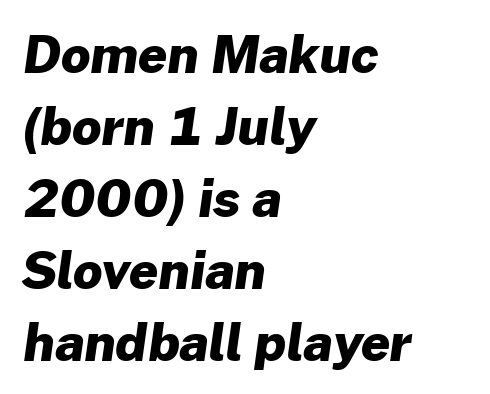
Letters rest on an invisible, unmarked baseline. The face used here is proportionally spaced, like ordinary book or web type. The rag falls on the right side of this text block. No extra tracking has been applied to these lines. Whoever set this chose a conventional vertical rhythm. A full-strength bold gives these letters their thick strokes.
